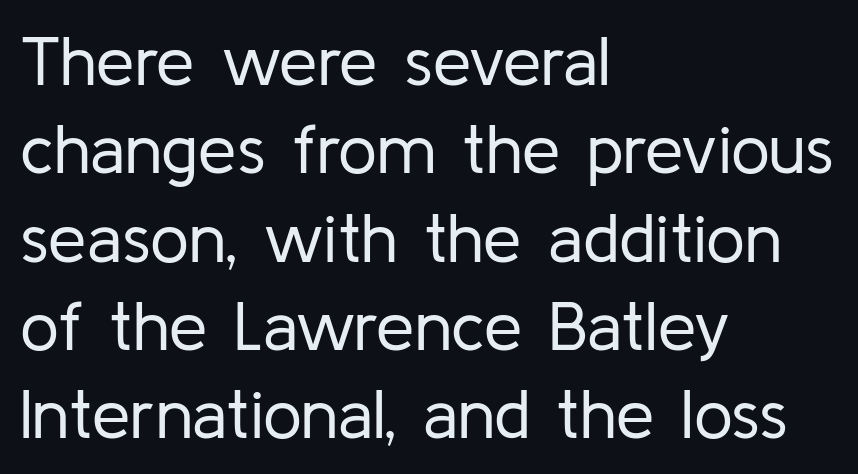
Looks like regular typesetting: each glyph gets only the width it needs. All the whitespace from short lines collects on the right. Quick note: not italic, upright. Characters follow at the spacing the type designer built in. These lines sit exactly where default settings would place them. The foot of each line stays bare and open.
